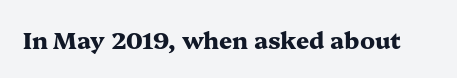
The image shows 23 px bold type, upright; set normal letter spacing, not underlined.
